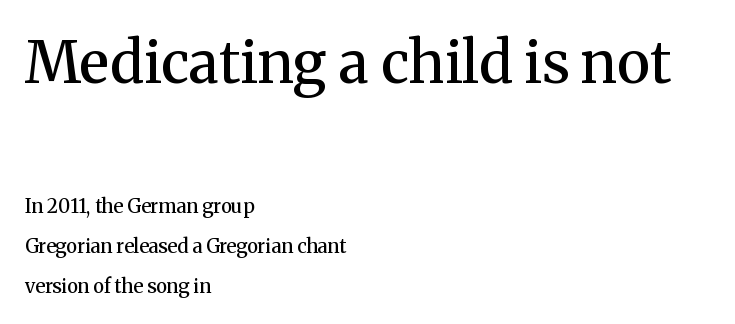
The image shows 58 px semibold serif type, upright; set left-aligned, loose line spacing (2.11x), normal letter spacing, not underlined; the first (top) block is 3.05x larger; medium stroke contrast and a medium x-height.
